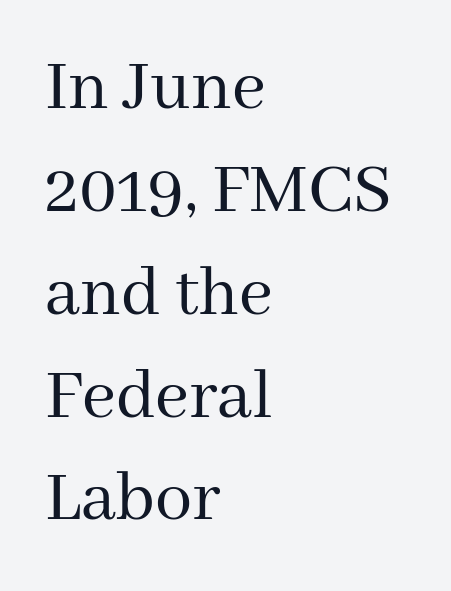
The image shows 74 px regular-weight serif type, upright; set left-aligned, normal line spacing (1.39x), normal letter spacing, not underlined; medium stroke contrast and a medium x-height.
